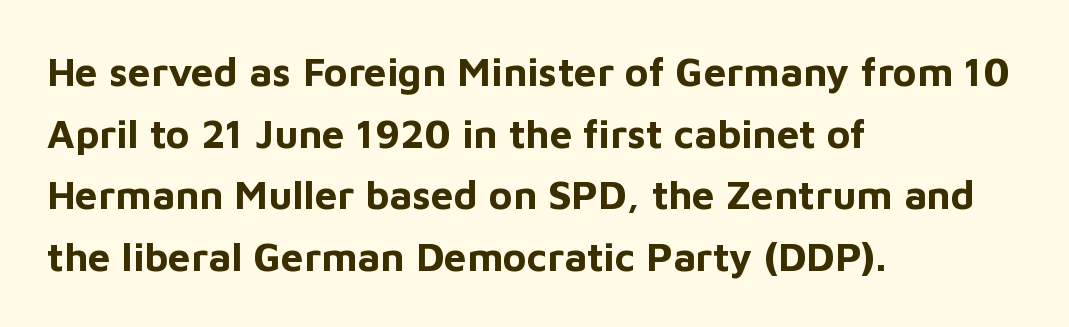
Q: Is the text bold? A: Yes.
Q: Is the text italic (slanted)? A: No, it is upright.
Q: Is the typeface a serif or a sans-serif typeface? A: Sans-serif.
Q: Is the text underlined? A: No.
Q: How is the paragraph aligned? A: Left-aligned.
Q: Is the spacing between letters normal or unusually wide? A: Normal.
Q: Is the spacing between lines tight, normal or loose? A: Normal.
Q: Width (condensed, normal, or wide)? A: Normal.
Q: Stroke contrast? A: Low.
Q: x-height? A: Medium.
Q: Monospaced? A: No.
